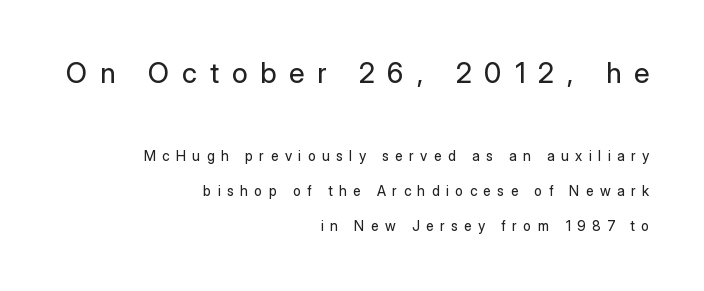
{"serif": "no", "italic": "no", "bold": "no", "weight": "regular", "width": "normal", "stroke_contrast": "low", "x_height": "medium", "monospaced": "no", "underline": "no", "align": "right", "line_spacing": "loose", "line_spacing_ratio": 2.5, "letter_spacing": "wide", "letter_spacing_em": 0.46, "larger_block": "first", "size_ratio": 2.0, "glyph_px": 28}
